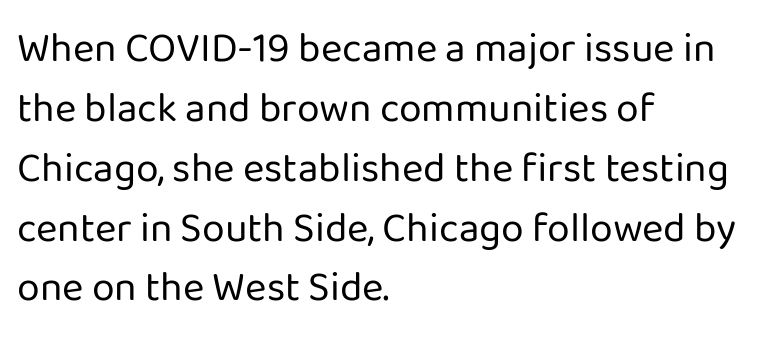
Q: Is the text bold? A: No.
Q: Is the text italic (slanted)? A: No, it is upright.
Q: Is the typeface a serif or a sans-serif typeface? A: Sans-serif.
Q: Is the text underlined? A: No.
Q: How is the paragraph aligned? A: Left-aligned.
Q: Is the spacing between letters normal or unusually wide? A: Normal.
Q: Is the spacing between lines tight, normal or loose? A: Normal.
Q: Width (condensed, normal, or wide)? A: Normal.
Q: Stroke contrast? A: Low.
Q: x-height? A: Medium.
Q: Monospaced? A: No.
